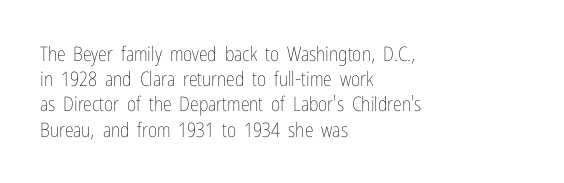
{"italic": "no", "bold": "no", "underline": "no", "align": "left", "line_spacing": "normal", "line_spacing_ratio": 1.26, "letter_spacing": "normal", "letter_spacing_em": 0.0, "glyph_px": 20}
